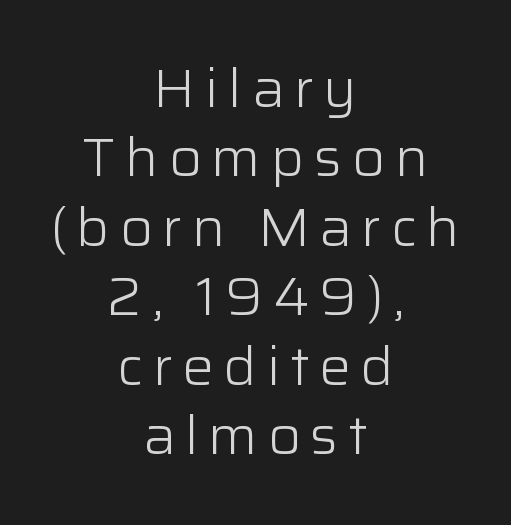
A normal amount of white space separates one row of letters from the next. These glyphs show unthickened strokes, regular width or finer. Unlike italic type, these characters show no tilt at all. Any mark beneath the type? The region is blank. Are there feet on the stems? There aren't — it's a sans.
